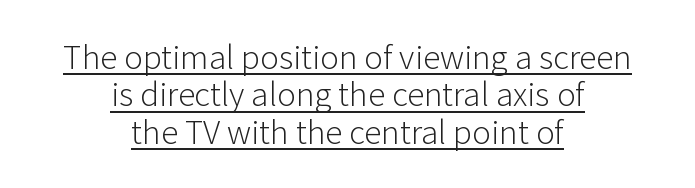
Reading down the block, each line starts at a different indent, mirrored at its end. The space between consecutive lines is stingy. Varying glyph widths throughout — classic text-font behaviour. This is the regular roman posture of the typeface. The string is rendered with underlining switched on.
